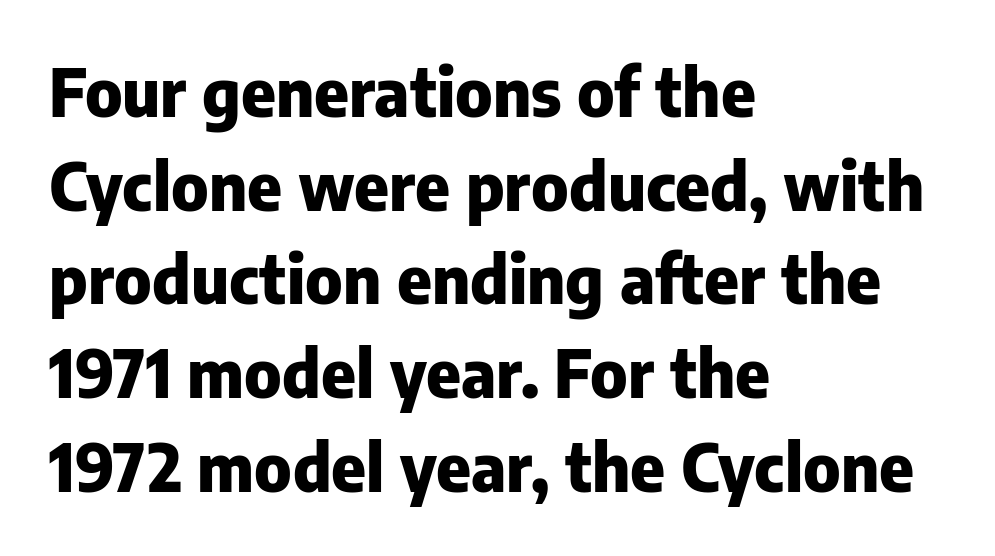
{"serif": "no", "italic": "no", "bold": "yes", "weight": "heavy", "width": "normal", "stroke_contrast": "low", "x_height": "medium", "monospaced": "no", "underline": "no", "align": "left", "line_spacing": "normal", "line_spacing_ratio": 1.42, "letter_spacing": "normal", "letter_spacing_em": 0.0, "glyph_px": 66}
